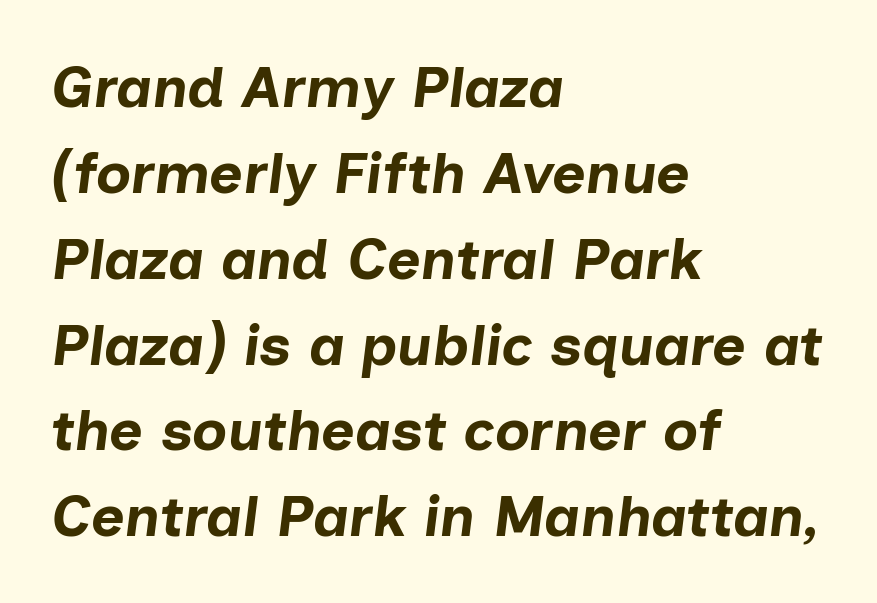
The image shows 58 px bold type, italic (leaning right); set left-aligned, normal line spacing (1.48x), normal letter spacing, not underlined; low stroke contrast and a medium x-height.
